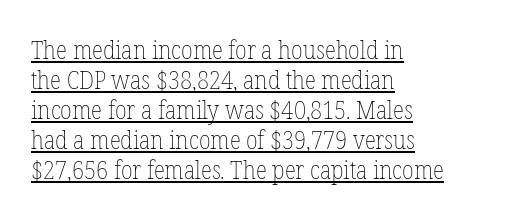
The image shows 26 px text type, upright; set left-aligned, tight line spacing (1.15x), normal letter spacing, underlined.
